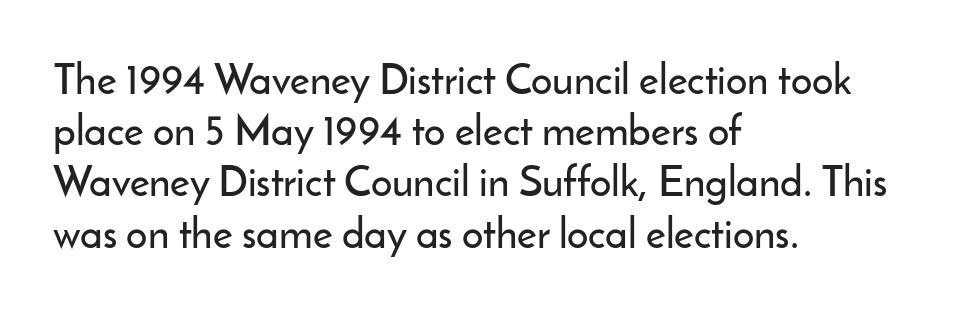
Underline: absent. Note the varied advance widths — an 'i' is clearly narrower than an 'm'. Letterform terminals end flat and unadorned throughout the passage. The lettering stays uniformly vertical, giving the passage a roman look. Honestly, the letter spacing is just normal — you wouldn't notice it. The rag falls on the right side of this text block.
